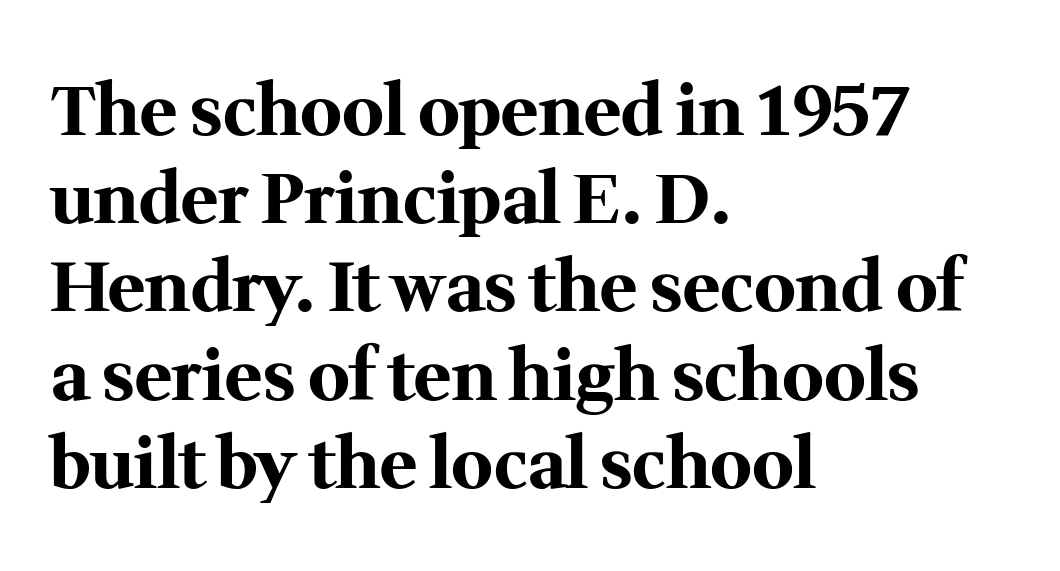
{"serif": "yes", "italic": "no", "bold": "yes", "weight": "bold", "width": "normal", "stroke_contrast": "medium", "x_height": "medium", "monospaced": "no", "underline": "no", "align": "left", "line_spacing": "normal", "line_spacing_ratio": 1.26, "letter_spacing": "normal", "letter_spacing_em": 0.0, "glyph_px": 70}
